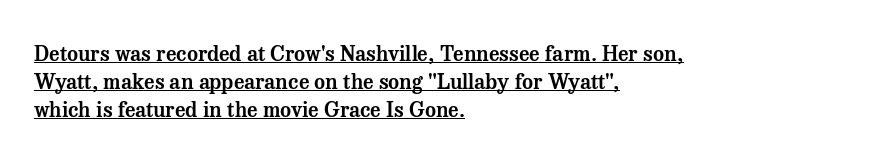
{"italic": "no", "underline": "yes", "align": "left", "line_spacing": "normal", "line_spacing_ratio": 1.33, "letter_spacing": "normal", "letter_spacing_em": 0.0, "glyph_px": 21}
